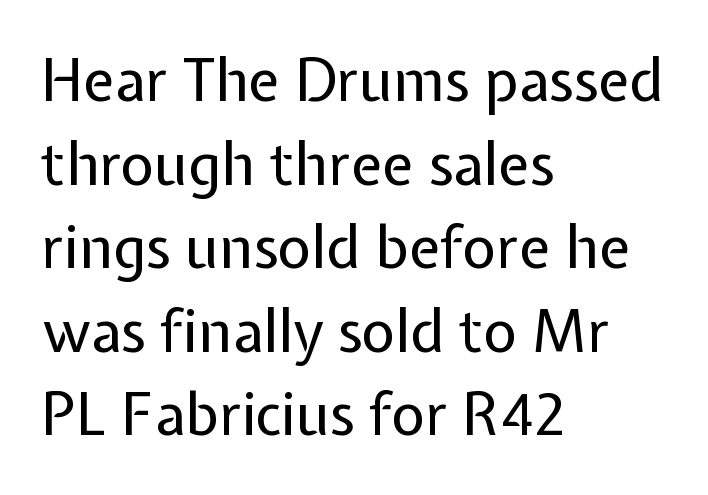
Evenly set lines give the paragraph a standard silhouette. A clean baseline with only descenders dipping below it. Character widths vary here, with narrow letters taking less room than wide ones. The font is comparable to plain body text, perhaps lighter. The rendering anchors every line to the left-hand side.
